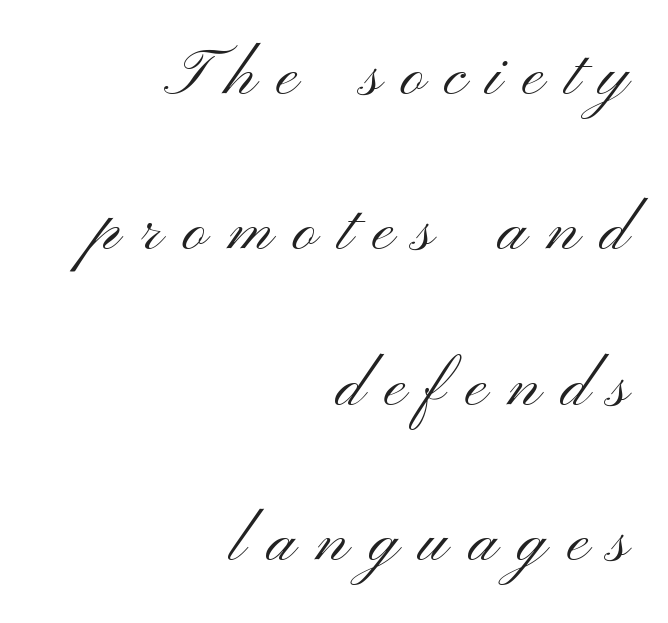
Q: Is the text bold? A: No.
Q: Is the text italic (slanted)? A: Yes.
Q: Is the typeface a serif or a sans-serif typeface? A: Sans-serif.
Q: Is the text underlined? A: No.
Q: How is the paragraph aligned? A: Right-aligned.
Q: Is the spacing between letters normal or unusually wide? A: Unusually wide.
Q: Is the spacing between lines tight, normal or loose? A: Loose.
Q: Width (condensed, normal, or wide)? A: Wide.
Q: Stroke contrast? A: Medium.
Q: x-height? A: Small.
Q: Monospaced? A: No.
